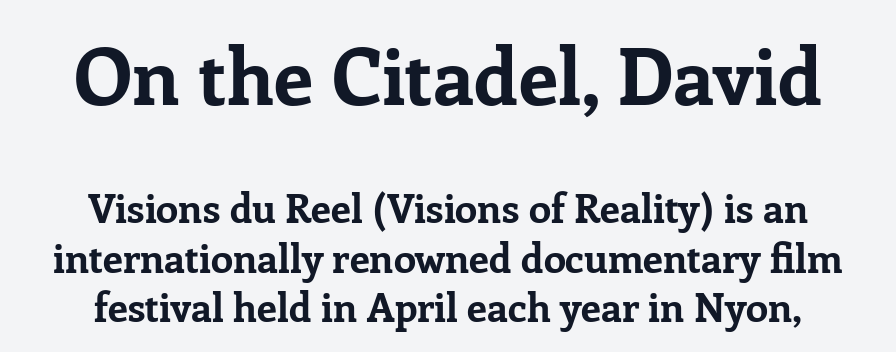
{"serif": "yes", "italic": "no", "bold": "yes", "weight": "bold", "width": "normal", "stroke_contrast": "low", "x_height": "medium", "monospaced": "no", "underline": "no", "align": "center", "line_spacing_ratio": 1.23, "letter_spacing": "normal", "letter_spacing_em": 0.0, "larger_block": "first", "size_ratio": 1.98, "glyph_px": 79}
